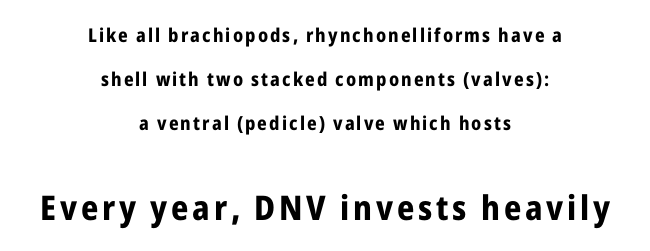
{"serif": "no", "italic": "no", "bold": "yes", "weight": "bold", "width": "condensed", "stroke_contrast": "low", "x_height": "medium", "monospaced": "no", "underline": "no", "align": "center", "line_spacing": "loose", "line_spacing_ratio": 2.32, "larger_block": "second", "size_ratio": 1.79, "glyph_px": 34}
